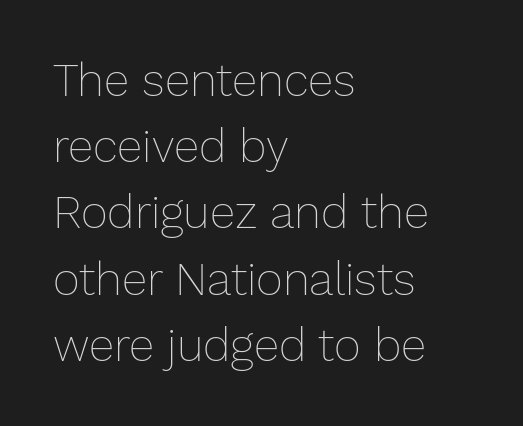
Q: Is the text bold? A: No.
Q: Is the text italic (slanted)? A: No, it is upright.
Q: Is the text underlined? A: No.
Q: How is the paragraph aligned? A: Left-aligned.
Q: Is the spacing between letters normal or unusually wide? A: Normal.
Q: Is the spacing between lines tight, normal or loose? A: Normal.
Q: Width (condensed, normal, or wide)? A: Normal.
Q: Stroke contrast? A: Low.
Q: x-height? A: Medium.
Q: Monospaced? A: No.
